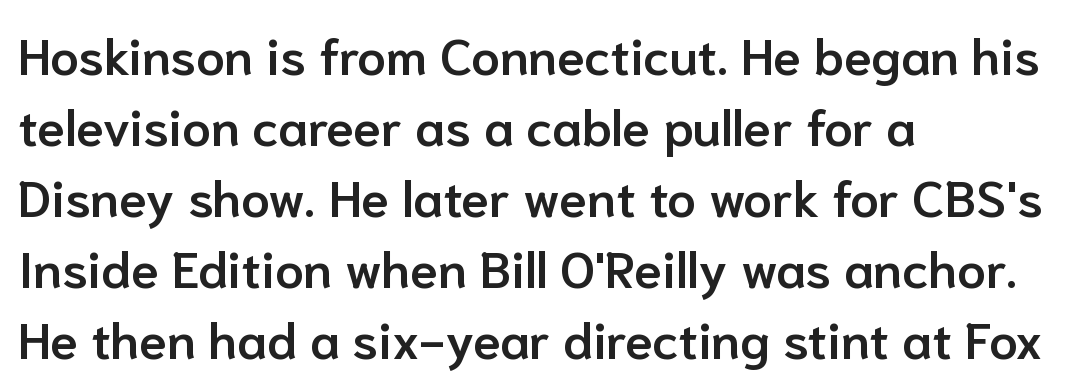
Typographic density is moderately raised because the face is semibold. Does the type have serifs? No, each stem ends abruptly. The vertical gap from one line to the next is medium. Plain, unruled lines of type. Proportional: the letters do not fall into vertical columns.
